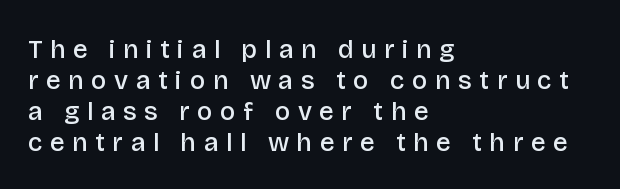
{"italic": "no", "bold": "semi", "underline": "no", "align": "left", "line_spacing_ratio": 1.19, "letter_spacing": "wide", "letter_spacing_em": 0.29, "glyph_px": 26}
